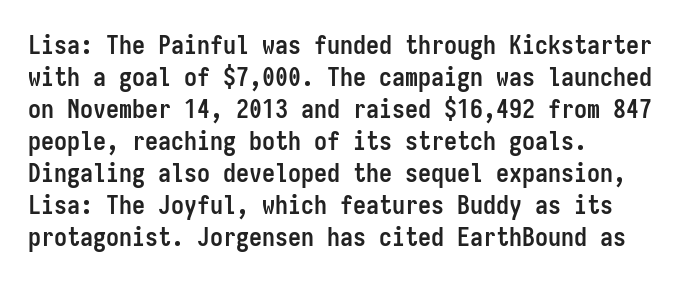
Alignment: flush left. A clean baseline with only descenders dipping below it. Vertical strokes here are truly vertical. Every letter is thick-stroked: bold, no question. A typesetter would call this zero additional tracking.
